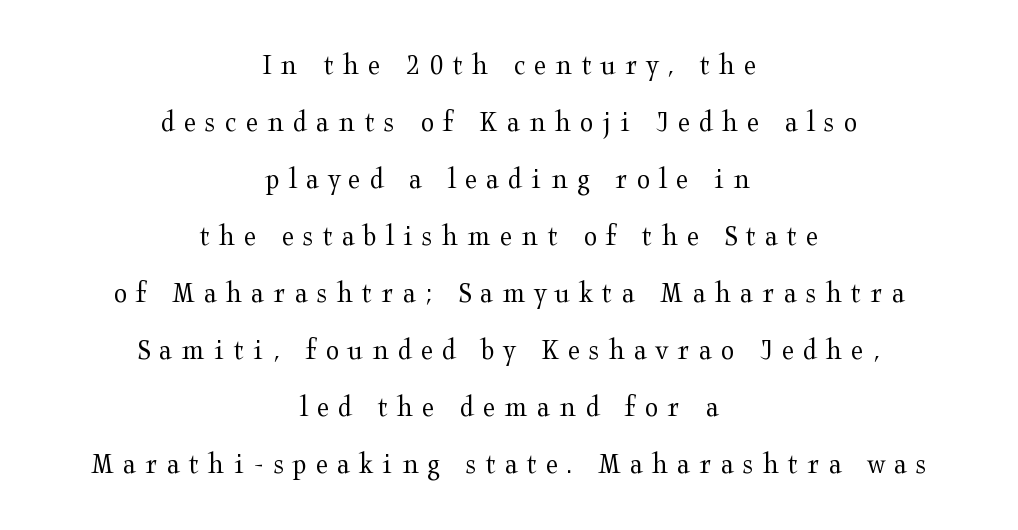
The cut favours lightness, reaching ordinary text weight at its darkest. Does the lettering tilt? It doesn't — this is upright. The paragraph has two soft edges and a firm central axis. The zone under the glyphs is completely vacant. The space between consecutive lines is lavish. Letter spacing: wide.
